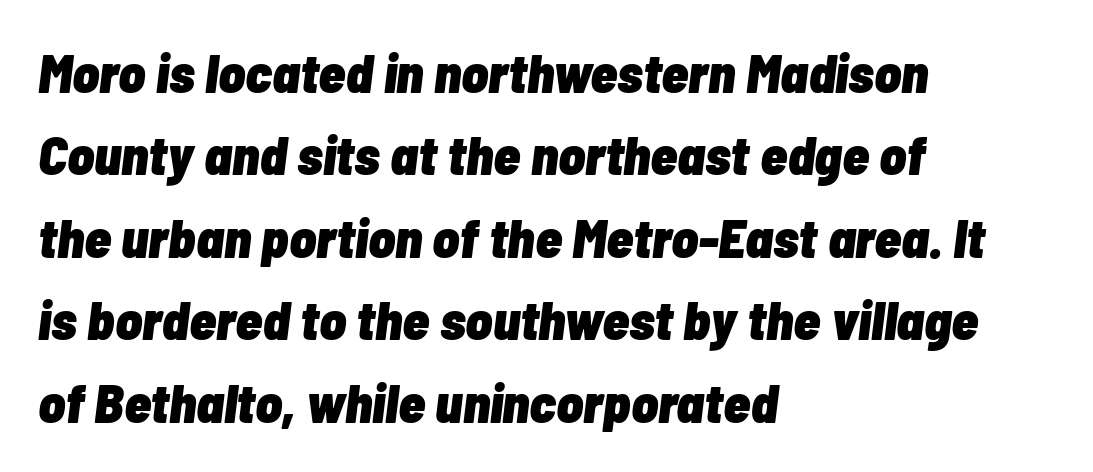
Q: Is the text bold? A: Yes.
Q: Is the text italic (slanted)? A: Yes, it leans right by about 7 degrees.
Q: Is the text underlined? A: No.
Q: How is the paragraph aligned? A: Left-aligned.
Q: Is the spacing between letters normal or unusually wide? A: Normal.
Q: Is the spacing between lines tight, normal or loose? A: Normal.
Q: Width (condensed, normal, or wide)? A: Condensed.
Q: Stroke contrast? A: Low.
Q: x-height? A: Medium.
Q: Monospaced? A: No.
